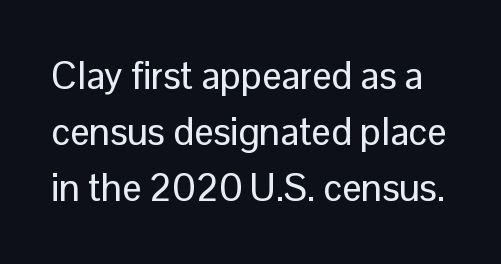
Successive baselines arrive at the customary interval. Nothing sits at the stroke ends, so this counts as sans-serif. Character widths vary here, with narrow letters taking less room than wide ones. These lines keep a tight, regular rhythm from letter to letter.
